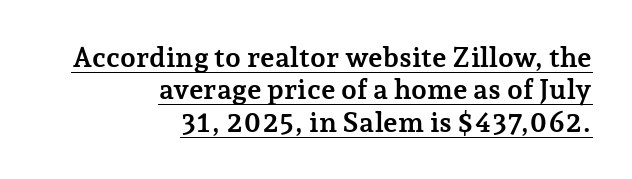
{"serif": "yes", "italic": "no", "bold": "yes", "weight": "semibold", "width": "normal", "stroke_contrast": "low", "x_height": "medium", "monospaced": "no", "underline": "yes", "align": "right", "line_spacing_ratio": 1.16, "letter_spacing": "normal", "letter_spacing_em": 0.0, "glyph_px": 28}
